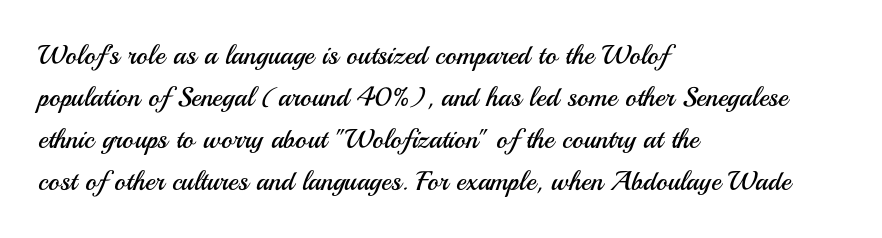
Q: Is the text bold? A: No.
Q: Is the text italic (slanted)? A: Yes.
Q: Is the text underlined? A: No.
Q: How is the paragraph aligned? A: Left-aligned.
Q: Is the spacing between letters normal or unusually wide? A: Normal.
Q: Is the spacing between lines tight, normal or loose? A: Normal.
